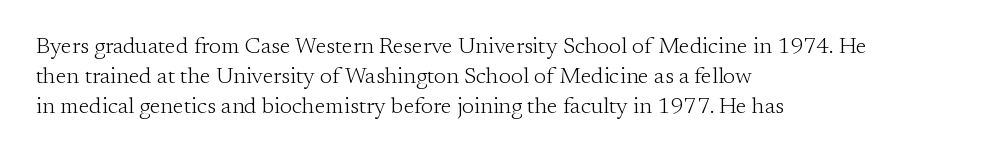
{"italic": "no", "bold": "no", "underline": "no", "align": "left", "line_spacing": "normal", "line_spacing_ratio": 1.31, "letter_spacing": "normal", "letter_spacing_em": 0.0, "glyph_px": 23}
